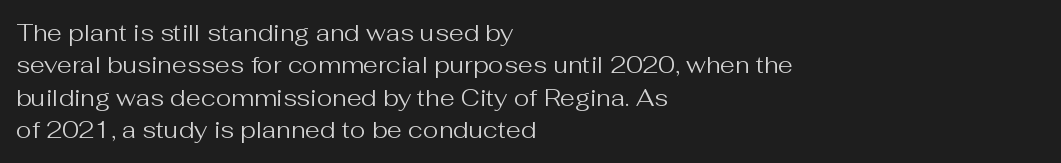
The image shows 24 px text type, upright; set left-aligned, normal line spacing (1.35x), normal letter spacing, not underlined.
